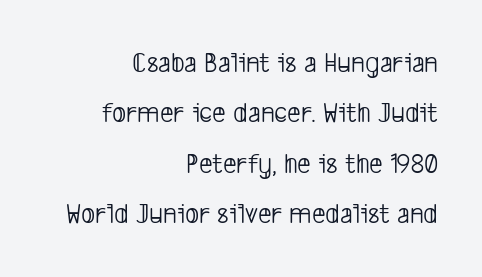
The image shows 30 px light, condensed sans-serif type; set right-aligned, normal line spacing (1.68x), normal letter spacing, not underlined; low stroke contrast and a medium x-height.
